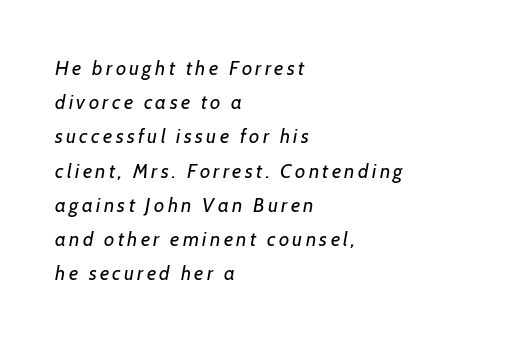
{"italic": "yes", "lean": "right", "slant_degrees": 7, "bold": "no", "underline": "no", "align": "left", "line_spacing_ratio": 1.71, "glyph_px": 20}
